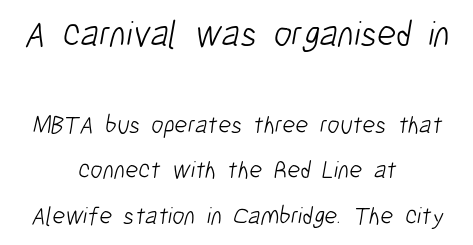
The image shows 37 px light, condensed sans-serif type; set centered, line spacing 1.82x, normal letter spacing, not underlined; the first (top) block is 1.48x larger; low stroke contrast and a medium x-height.
